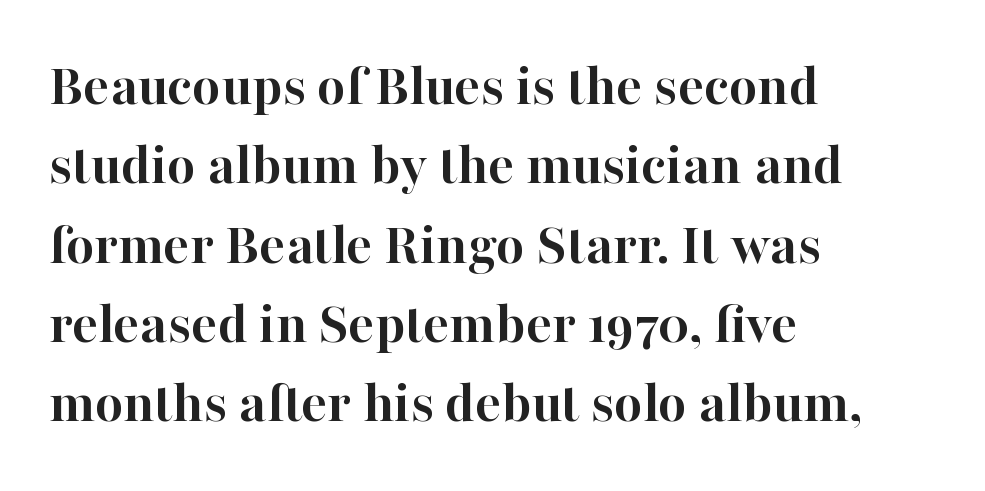
{"serif": "yes", "italic": "no", "bold": "yes", "weight": "semibold", "width": "normal", "stroke_contrast": "high", "x_height": "medium", "monospaced": "no", "underline": "no", "align": "left", "line_spacing": "normal", "line_spacing_ratio": 1.3, "letter_spacing": "normal", "letter_spacing_em": 0.0, "glyph_px": 61}
